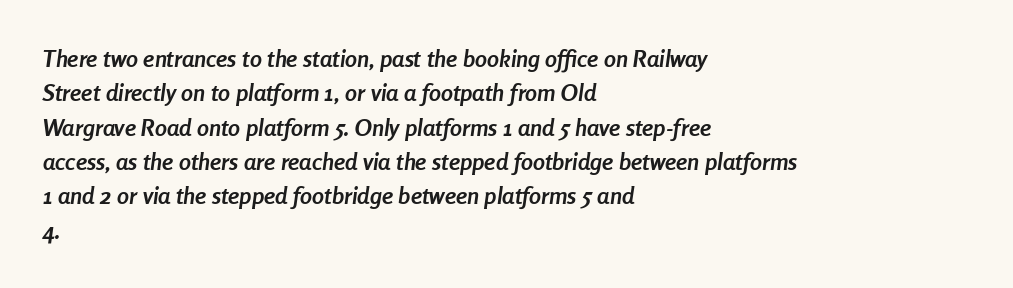
The type is set solid horizontally, with unmodified tracking. No word sits above an underline. Caption: bold face, heavy strokes. This sample is left-justified, so line endings fall wherever the words run out. Characters are canted at an angle relative to the baseline's perpendicular.
